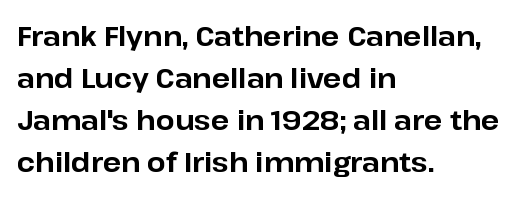
Q: Is the text bold? A: Yes.
Q: Is the text italic (slanted)? A: No, it is upright.
Q: Is the text underlined? A: No.
Q: How is the paragraph aligned? A: Left-aligned.
Q: Is the spacing between letters normal or unusually wide? A: Normal.
Q: Is the spacing between lines tight, normal or loose? A: Normal.
